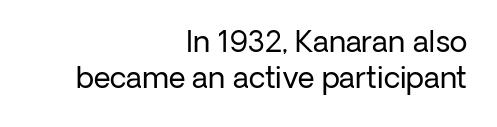
The image shows 29 px regular-weight sans-serif type, upright; set right-aligned, normal line spacing (1.25x), normal letter spacing, not underlined; low stroke contrast and a medium x-height.
